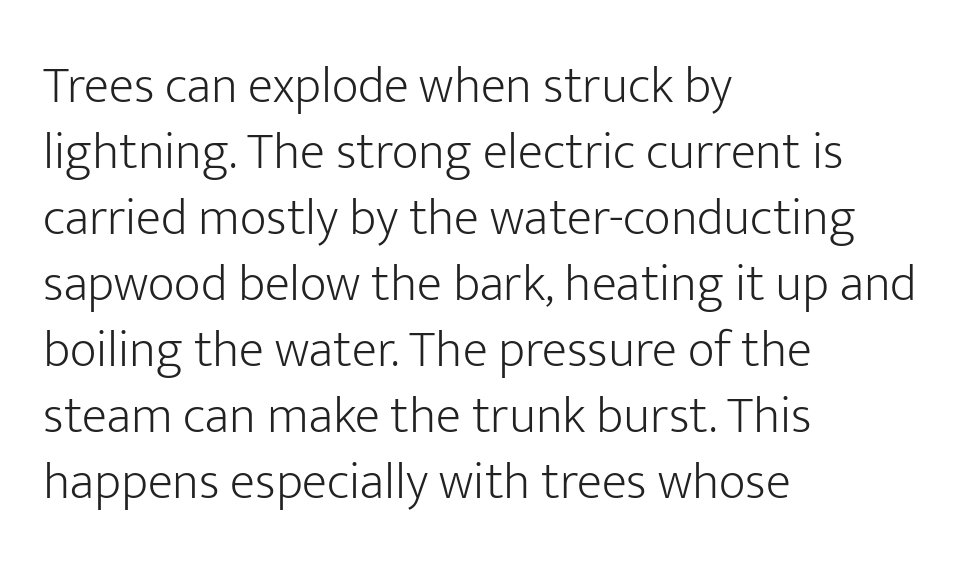
{"serif": "no", "italic": "no", "bold": "no", "weight": "light", "width": "normal", "stroke_contrast": "low", "x_height": "medium", "monospaced": "no", "underline": "no", "align": "left", "line_spacing": "normal", "line_spacing_ratio": 1.27, "letter_spacing": "normal", "letter_spacing_em": 0.0, "glyph_px": 52}
